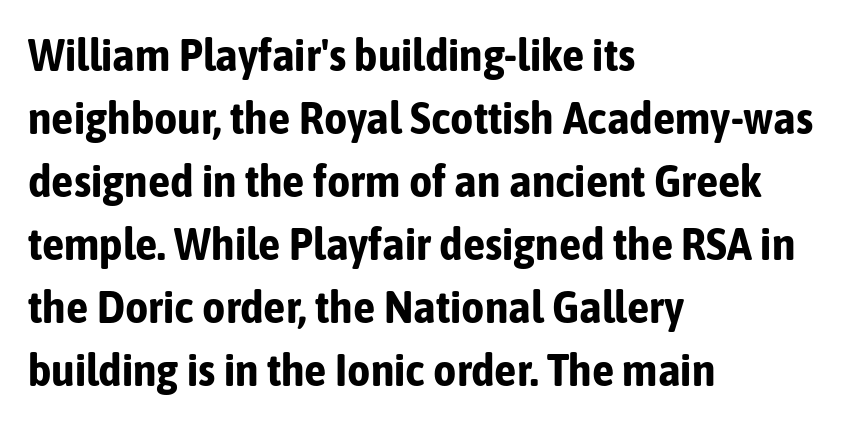
The image shows 45 px bold, condensed sans-serif type, upright; set left-aligned, normal line spacing (1.4x), normal letter spacing, not underlined; low stroke contrast and a medium x-height.
